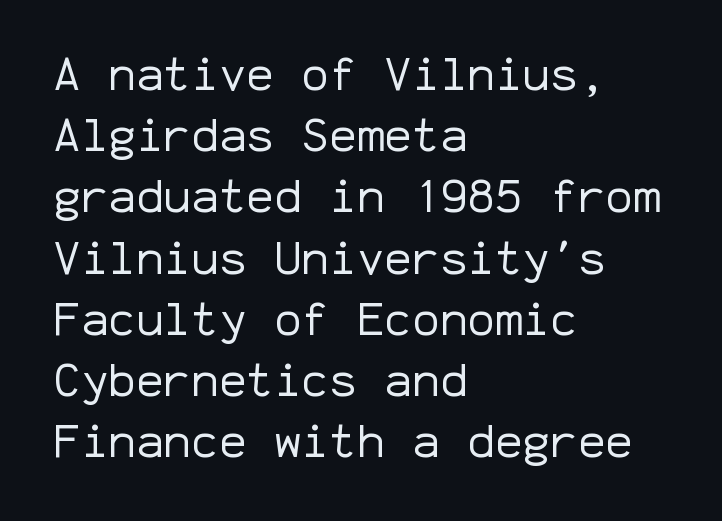
Q: Is the text bold? A: No.
Q: Is the text italic (slanted)? A: No, it is upright.
Q: Is the typeface a serif or a sans-serif typeface? A: Sans-serif.
Q: Is the text underlined? A: No.
Q: How is the paragraph aligned? A: Left-aligned.
Q: Is the spacing between letters normal or unusually wide? A: Normal.
Q: Is the spacing between lines tight, normal or loose? A: Normal.
Q: Width (condensed, normal, or wide)? A: Normal.
Q: Stroke contrast? A: Low.
Q: x-height? A: Medium.
Q: Monospaced? A: Yes.
